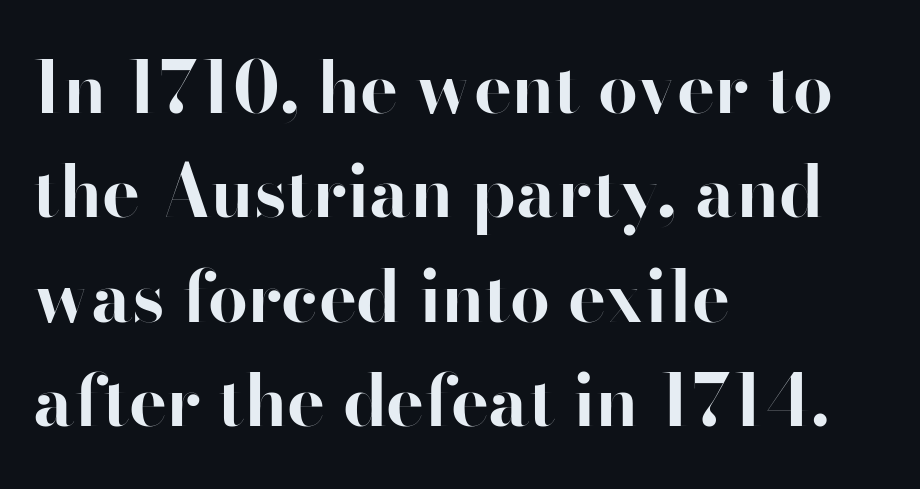
Q: Is the text bold? A: Yes.
Q: Is the text italic (slanted)? A: No, it is upright.
Q: Is the typeface a serif or a sans-serif typeface? A: Sans-serif.
Q: Is the text underlined? A: No.
Q: How is the paragraph aligned? A: Left-aligned.
Q: Is the spacing between letters normal or unusually wide? A: Normal.
Q: Is the spacing between lines tight, normal or loose? A: Normal.
Q: Width (condensed, normal, or wide)? A: Normal.
Q: Stroke contrast? A: High.
Q: x-height? A: Small.
Q: Monospaced? A: No.
